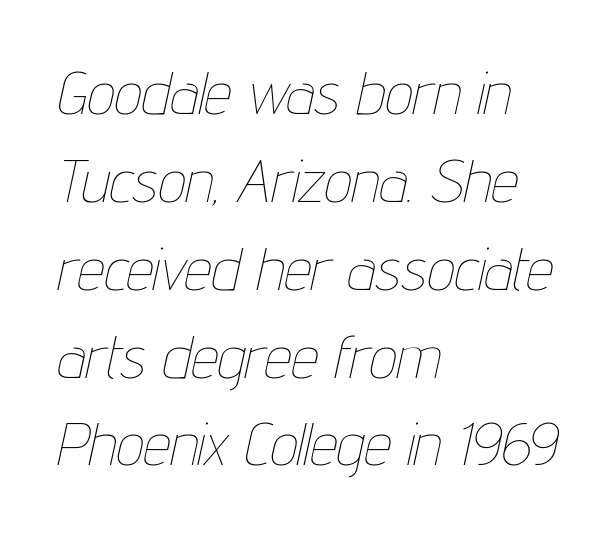
The image shows 61 px thin, condensed type, italic (leaning right); set left-aligned, normal line spacing (1.44x), normal letter spacing, not underlined; low stroke contrast and a medium x-height.
